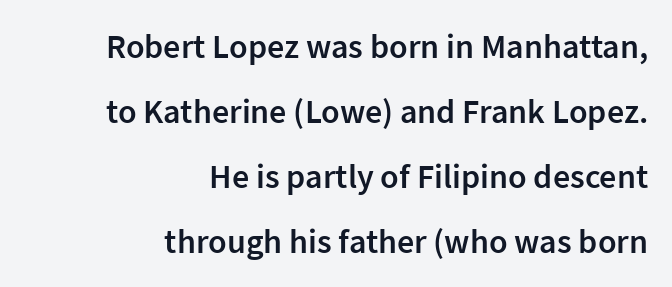
The image shows 34 px semibold sans-serif type, upright; set right-aligned, loose line spacing (1.91x), normal letter spacing, not underlined; low stroke contrast and a medium x-height.
